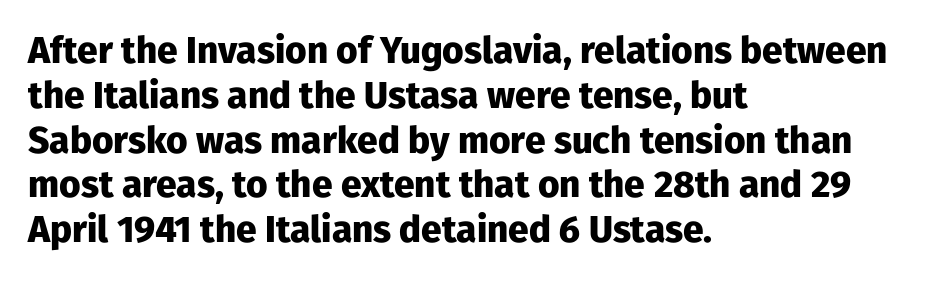
{"serif": "no", "italic": "no", "bold": "yes", "weight": "heavy", "width": "normal", "stroke_contrast": "low", "x_height": "medium", "monospaced": "no", "underline": "no", "align": "left", "line_spacing_ratio": 1.21, "letter_spacing": "normal", "letter_spacing_em": 0.0, "glyph_px": 37}
